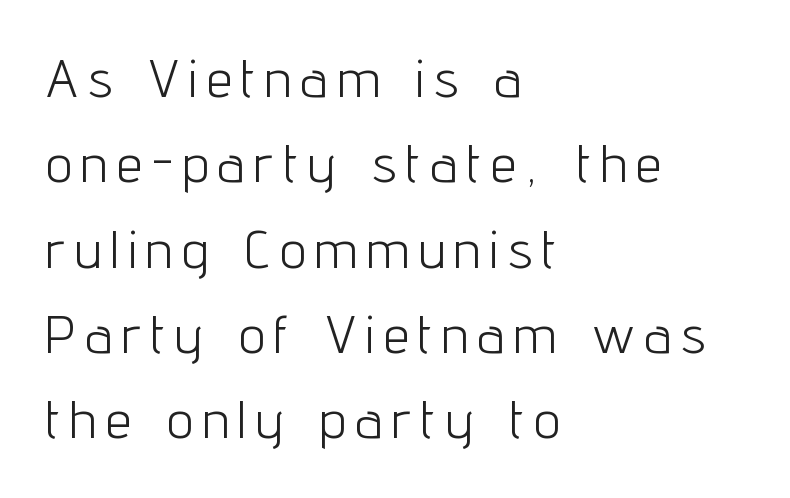
Q: Is the text bold? A: No.
Q: Is the text italic (slanted)? A: No, it is upright.
Q: Is the typeface a serif or a sans-serif typeface? A: Sans-serif.
Q: Is the text underlined? A: No.
Q: How is the paragraph aligned? A: Left-aligned.
Q: Is the spacing between letters normal or unusually wide? A: Unusually wide.
Q: Is the spacing between lines tight, normal or loose? A: Normal.
Q: Width (condensed, normal, or wide)? A: Condensed.
Q: Stroke contrast? A: Low.
Q: x-height? A: Medium.
Q: Monospaced? A: No.
